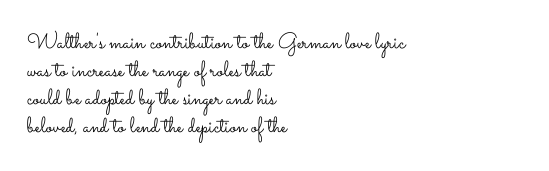
{"bold": "no", "underline": "no", "align": "left", "line_spacing": "normal", "line_spacing_ratio": 1.27, "letter_spacing": "normal", "letter_spacing_em": 0.0, "glyph_px": 22}
